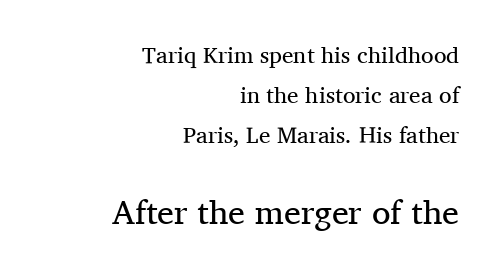
The image shows 34 px regular-weight serif type, upright; set right-aligned, line spacing 1.75x, normal letter spacing, not underlined; the second (bottom) block is 1.48x larger; medium stroke contrast and a medium x-height.
